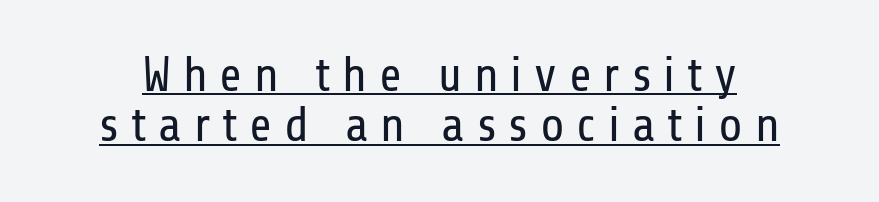
{"serif": "no", "italic": "no", "bold": "no", "weight": "regular", "width": "condensed", "stroke_contrast": "low", "x_height": "medium", "monospaced": "no", "underline": "yes", "align": "center", "line_spacing": "tight", "line_spacing_ratio": 1.03, "letter_spacing": "wide", "letter_spacing_em": 0.24, "glyph_px": 49}
